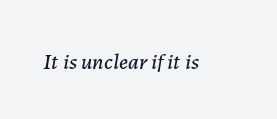
A clean baseline with only descenders dipping below it. Does extra space separate the letters? No, they use regular spacing. The face used here has a pronounced slope to its letters.
